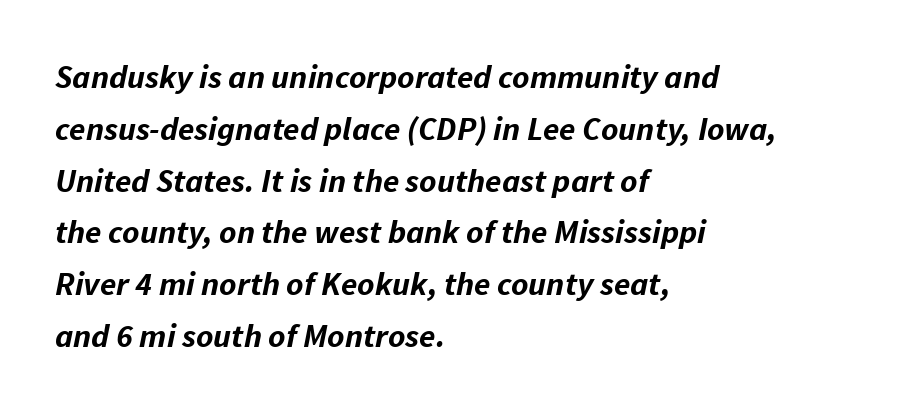
The image shows 33 px bold type, italic (leaning right); set left-aligned, normal line spacing (1.57x), normal letter spacing, not underlined; low stroke contrast and a medium x-height.
